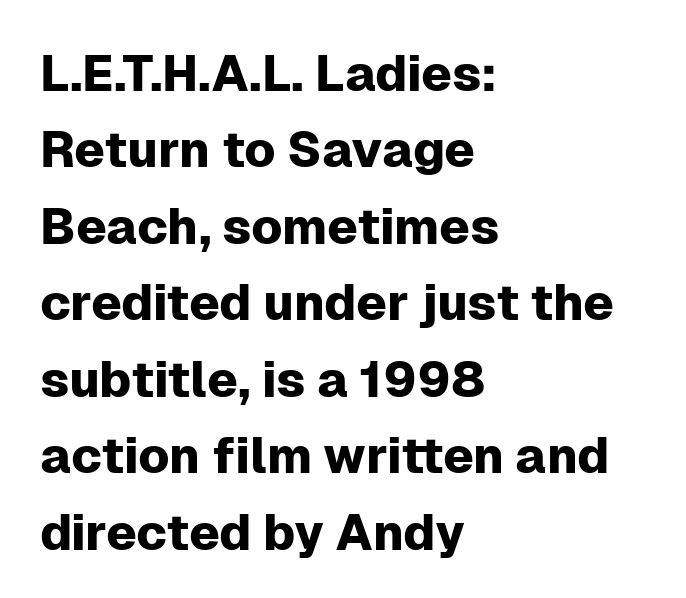
Leading: standard. Reading down the block, your eye returns to a fixed left position each line. Does extra space separate the letters? No, they use regular spacing. The font family rendered here belongs to the sans-serif group.
